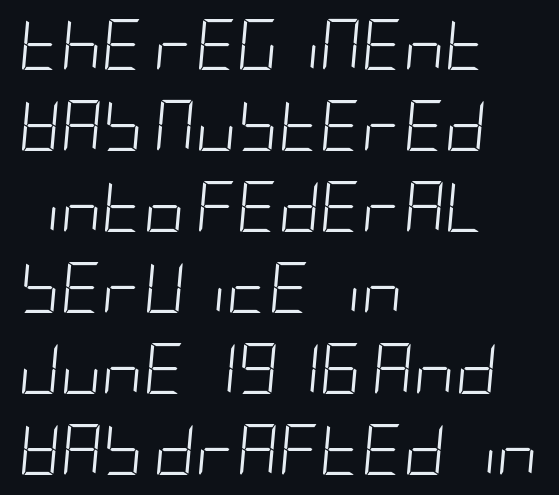
{"italic": "yes", "lean": "right", "slant_degrees": 5, "bold": "no", "weight": "light", "width": "condensed", "stroke_contrast": "low", "x_height": "large", "underline": "no", "align": "left", "line_spacing": "normal", "line_spacing_ratio": 1.59, "letter_spacing": "normal", "letter_spacing_em": 0.0, "glyph_px": 51}
